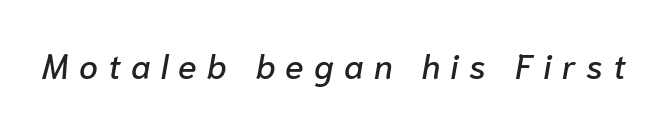
The image shows 34 px text type, italic (leaning right); set unusually wide letter spacing (+0.3 em), not underlined; low stroke contrast and a medium x-height.
